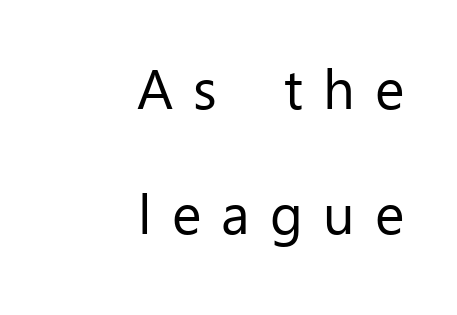
Q: Is the text bold? A: No.
Q: Is the text italic (slanted)? A: No, it is upright.
Q: Is the typeface a serif or a sans-serif typeface? A: Sans-serif.
Q: Is the text underlined? A: No.
Q: How is the paragraph aligned? A: Right-aligned.
Q: Is the spacing between letters normal or unusually wide? A: Unusually wide.
Q: Is the spacing between lines tight, normal or loose? A: Loose.
Q: Width (condensed, normal, or wide)? A: Normal.
Q: Stroke contrast? A: Low.
Q: x-height? A: Medium.
Q: Monospaced? A: No.
